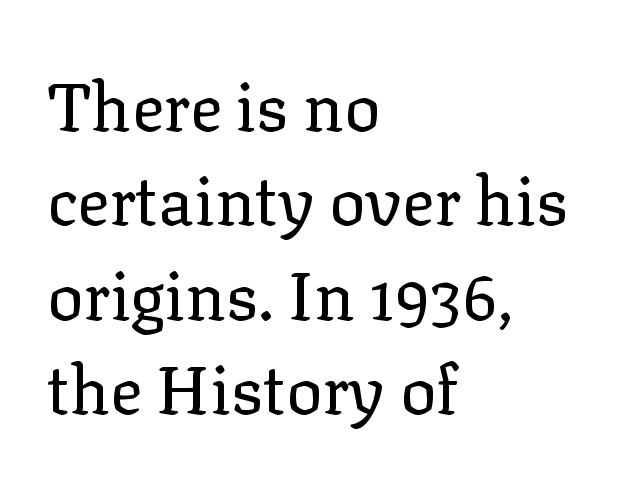
The image shows 67 px regular-weight serif type, upright; set left-aligned, normal line spacing (1.41x), normal letter spacing, not underlined; low stroke contrast and a medium x-height.
